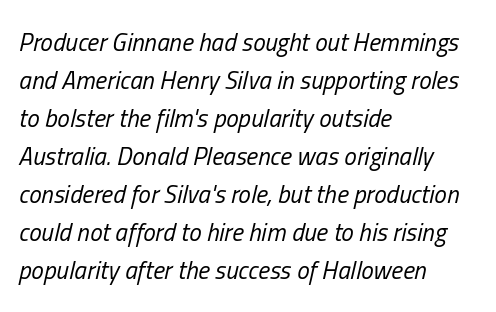
Q: Is the text bold? A: No.
Q: Is the text italic (slanted)? A: Yes, it leans right by about 13 degrees.
Q: Is the text underlined? A: No.
Q: How is the paragraph aligned? A: Left-aligned.
Q: Is the spacing between letters normal or unusually wide? A: Normal.
Q: Is the spacing between lines tight, normal or loose? A: Normal.
